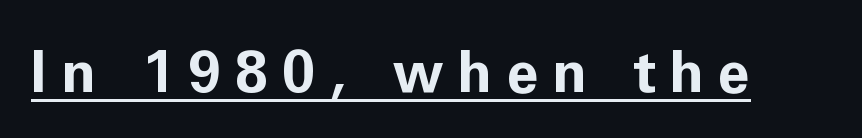
The image shows 57 px bold sans-serif type, upright; set unusually wide letter spacing (+0.25 em), underlined; low stroke contrast and a medium x-height.
